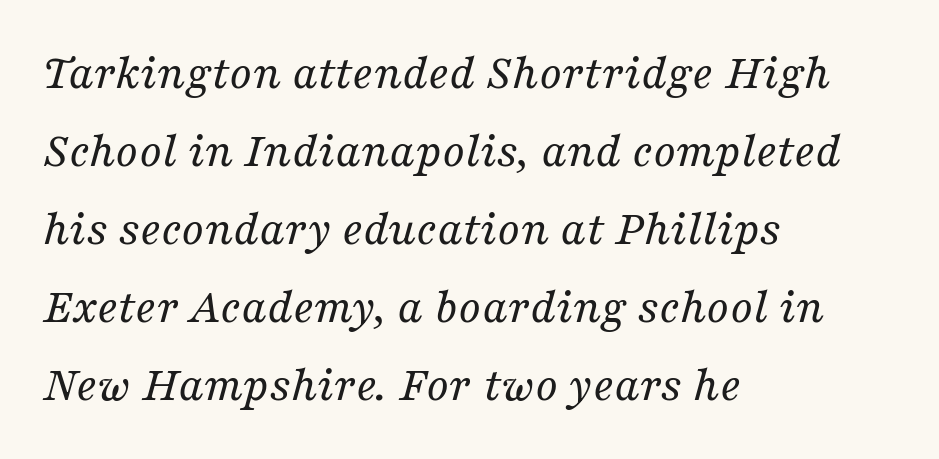
Q: Is the text bold? A: No.
Q: Is the text italic (slanted)? A: Yes, it leans right by about 16 degrees.
Q: Is the typeface a serif or a sans-serif typeface? A: Serif.
Q: Is the text underlined? A: No.
Q: How is the paragraph aligned? A: Left-aligned.
Q: Is the spacing between letters normal or unusually wide? A: Normal.
Q: Is the spacing between lines tight, normal or loose? A: Normal.
Q: Width (condensed, normal, or wide)? A: Normal.
Q: Stroke contrast? A: Medium.
Q: x-height? A: Medium.
Q: Monospaced? A: No.
